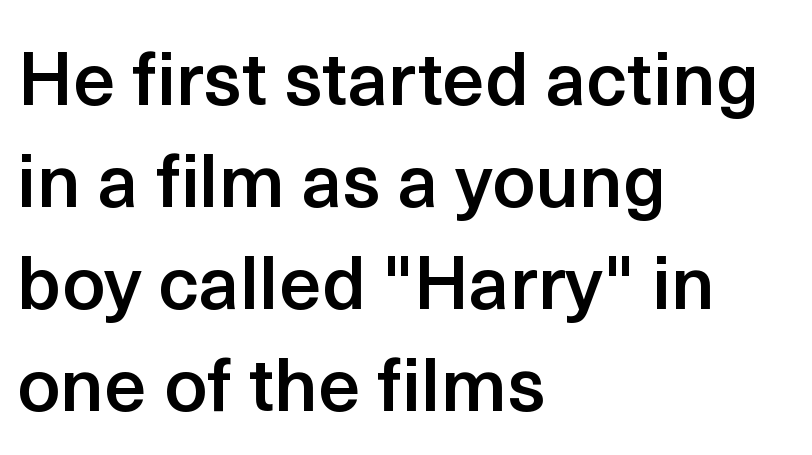
The image shows 75 px semibold sans-serif type, upright; set left-aligned, normal line spacing (1.36x), normal letter spacing, not underlined; a medium x-height.
